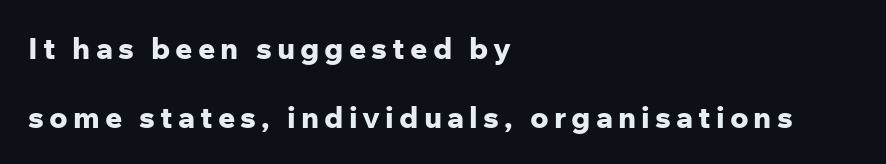
{"serif": "no", "italic": "no", "bold": "yes", "weight": "bold", "width": "normal", "stroke_contrast": "low", "x_height": "medium", "monospaced": "no", "underline": "no", "align": "left", "line_spacing": "loose", "line_spacing_ratio": 2.29, "glyph_px": 30}
